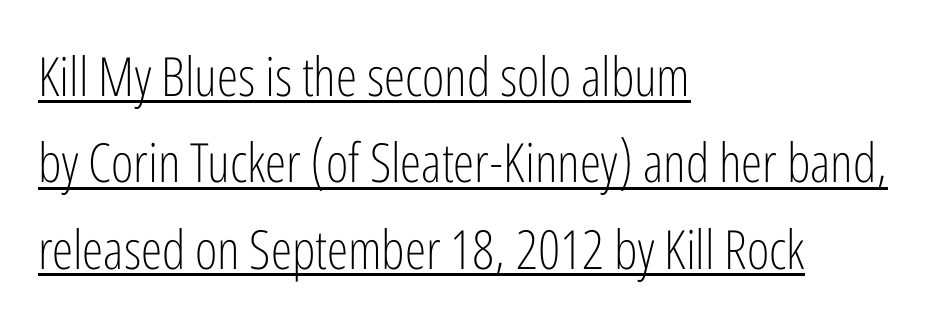
Q: Is the text bold? A: No.
Q: Is the text italic (slanted)? A: No, it is upright.
Q: Is the typeface a serif or a sans-serif typeface? A: Sans-serif.
Q: Is the text underlined? A: Yes.
Q: How is the paragraph aligned? A: Left-aligned.
Q: Is the spacing between letters normal or unusually wide? A: Normal.
Q: Is the spacing between lines tight, normal or loose? A: Normal.
Q: Width (condensed, normal, or wide)? A: Condensed.
Q: Stroke contrast? A: Low.
Q: x-height? A: Medium.
Q: Monospaced? A: No.
